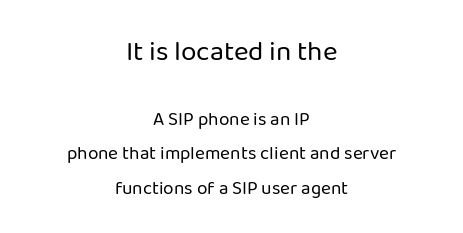
Italic? Not at all — the glyphs are vertical. The initial chunk of copy outweighs the following chunk in type size. The foot of each line stays bare and open. How are the letters spaced? Ordinarily, with no added tracking.
